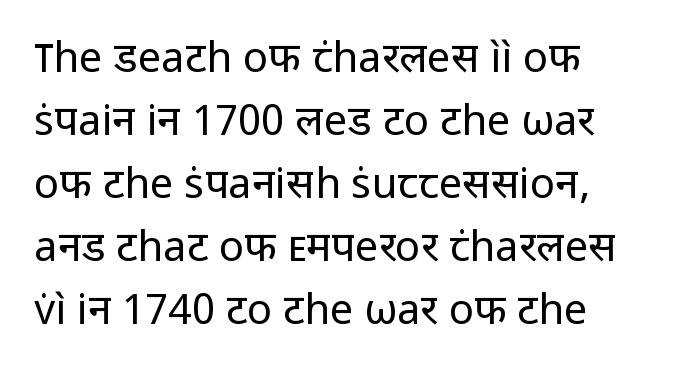
The letterforms sit at book weight or below. The paragraph shown leans on its left margin. Caption: standard tracking, unaltered. Upright lettering throughout. You can tell from the bare stems that sans-serif type was used. Lines of text with bare space underneath.
